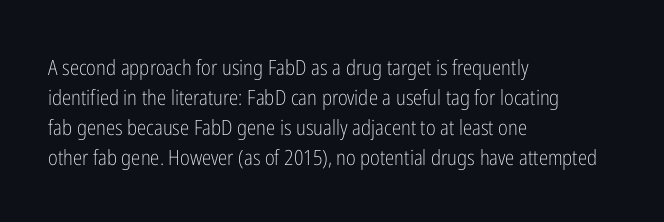
The image shows 21 px text type, upright; set left-aligned, normal line spacing (1.43x), normal letter spacing, not underlined.
